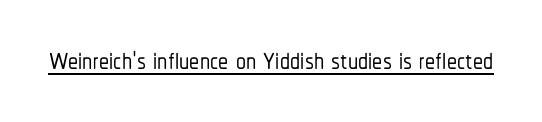
{"serif": "no", "italic": "no", "width": "condensed", "stroke_contrast": "low", "x_height": "medium", "monospaced": "no", "underline": "yes", "letter_spacing": "normal", "letter_spacing_em": 0.0, "glyph_px": 40}
